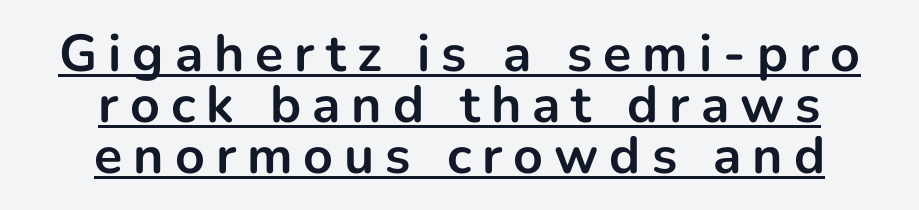
The image shows 52 px bold sans-serif type, upright; set centered, tight line spacing (0.98x), unusually wide letter spacing (+0.21 em), underlined; low stroke contrast and a medium x-height.
